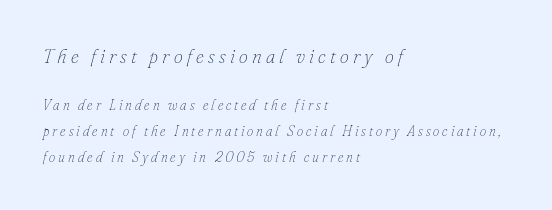
The image shows 20 px text type, italic (leaning right); set left-aligned, line spacing 1.86x, unusually wide letter spacing (+0.21 em), not underlined; the first (top) block is 1.43x larger.
